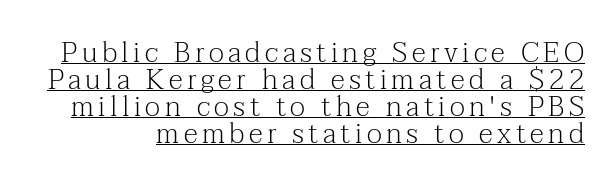
{"serif": "yes", "italic": "no", "bold": "no", "weight": "light", "width": "normal", "stroke_contrast": "medium", "x_height": "medium", "monospaced": "no", "underline": "yes", "line_spacing": "tight", "line_spacing_ratio": 0.96, "glyph_px": 28}
